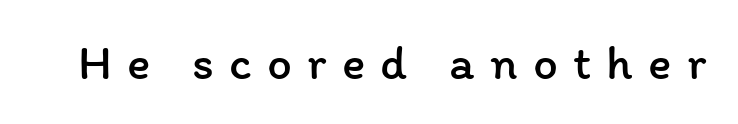
The image shows 49 px regular-weight type, upright; set unusually wide letter spacing (+0.31 em), not underlined; low stroke contrast and a medium x-height.
